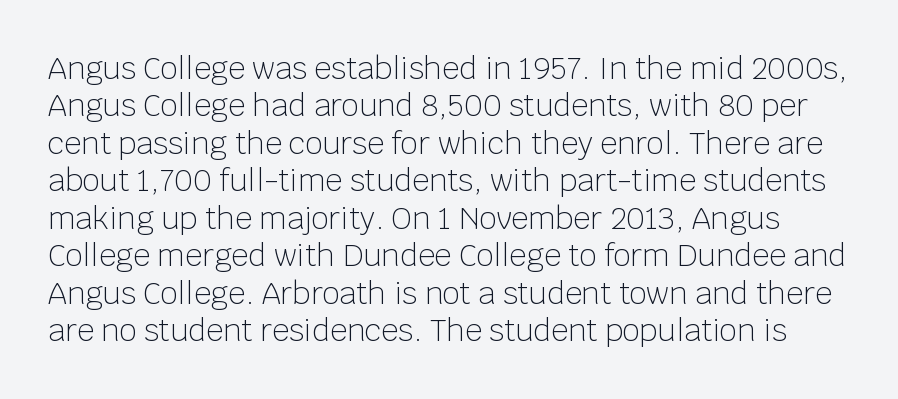
Q: Is the text bold? A: No.
Q: Is the text italic (slanted)? A: No, it is upright.
Q: Is the typeface a serif or a sans-serif typeface? A: Sans-serif.
Q: Is the text underlined? A: No.
Q: Is the spacing between letters normal or unusually wide? A: Normal.
Q: Is the spacing between lines tight, normal or loose? A: Normal.
Q: Width (condensed, normal, or wide)? A: Normal.
Q: Stroke contrast? A: Low.
Q: x-height? A: Large.
Q: Monospaced? A: No.
